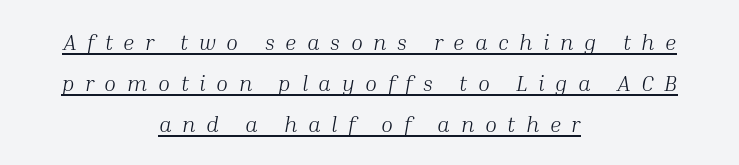
{"italic": "yes", "lean": "right", "slant_degrees": 10, "bold": "no", "underline": "yes", "align": "center", "line_spacing_ratio": 1.86, "letter_spacing": "wide", "letter_spacing_em": 0.48, "glyph_px": 22}
